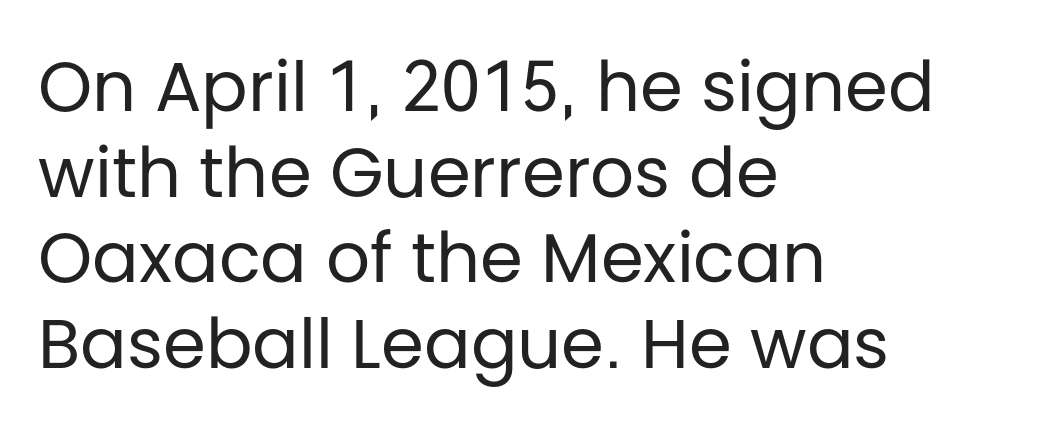
The image shows 69 px regular-weight sans-serif type, upright; set left-aligned, line spacing 1.24x, normal letter spacing, not underlined; low stroke contrast and a large x-height.
